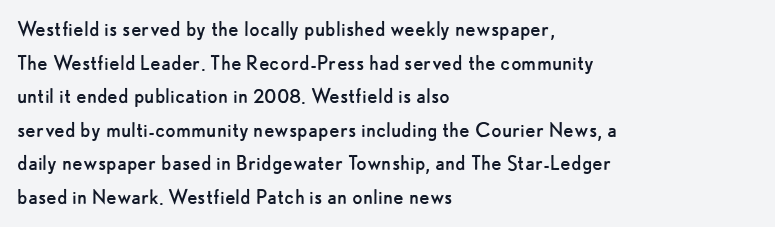
{"italic": "no", "bold": "no", "underline": "no", "align": "left", "line_spacing": "normal", "line_spacing_ratio": 1.4, "letter_spacing": "normal", "letter_spacing_em": 0.0, "glyph_px": 24}
